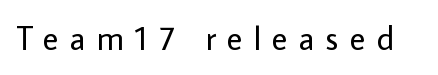
{"serif": "no", "italic": "no", "bold": "no", "weight": "regular", "width": "normal", "stroke_contrast": "low", "x_height": "medium", "monospaced": "no", "underline": "no", "letter_spacing": "wide", "letter_spacing_em": 0.34, "glyph_px": 33}
